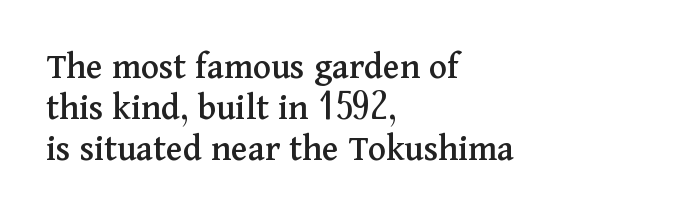
Words appear dense and cohesive because spacing is normal. Any mark beneath the type? The region is blank. Left-aligned paragraph, ragged on the right. Every stem runs plumb, perpendicular to the baseline. How would I describe the line gaps? Narrow and economical.
